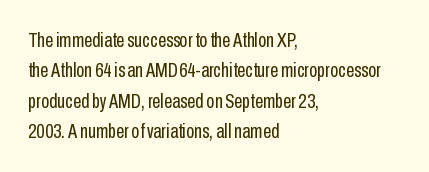
The image shows 21 px text type, upright; set left-aligned, normal line spacing (1.45x), normal letter spacing, not underlined.
